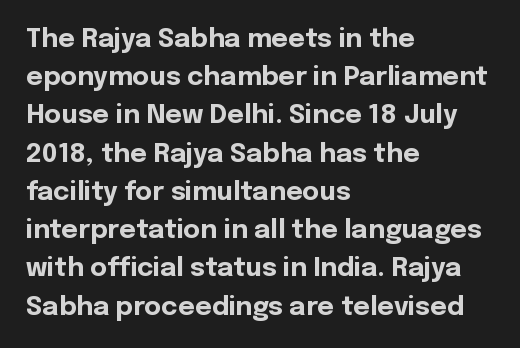
The image shows 26 px bold type, upright; set left-aligned, normal line spacing (1.47x), normal letter spacing, not underlined.
